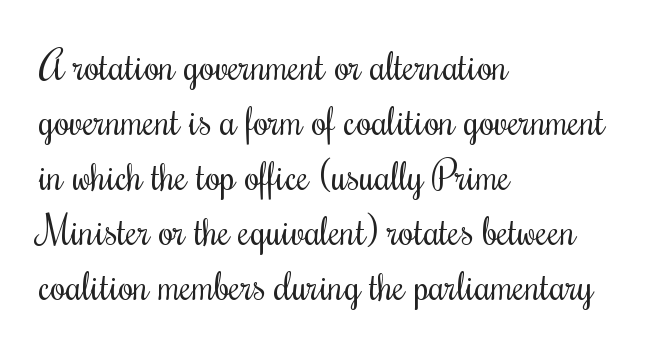
Spacing verdict: proportional, widths tailored to each character. You can tell from the footed stems that serif type was used. Casual observation: everything's shoved over to the left. The gaps between neighbouring characters are ordinary and unremarkable. Only glyphs here, with clear space below each row.
